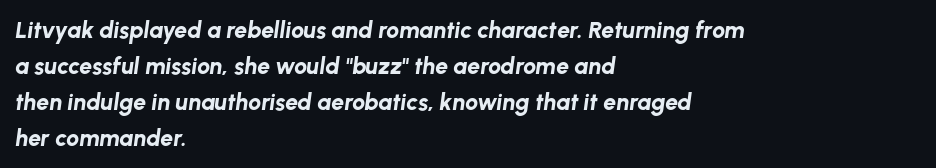
{"italic": "yes", "lean": "right", "slant_degrees": 8, "bold": "yes", "underline": "no", "align": "left", "line_spacing": "normal", "line_spacing_ratio": 1.56, "letter_spacing": "normal", "letter_spacing_em": 0.0, "glyph_px": 23}
